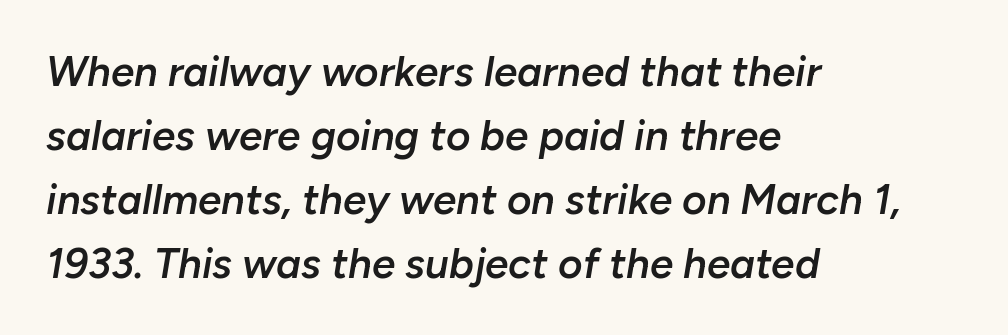
Q: Is the text bold? A: Semi-bold.
Q: Is the text italic (slanted)? A: Yes, it leans right by about 10 degrees.
Q: Is the text underlined? A: No.
Q: How is the paragraph aligned? A: Left-aligned.
Q: Is the spacing between letters normal or unusually wide? A: Normal.
Q: Is the spacing between lines tight, normal or loose? A: Normal.
Q: Width (condensed, normal, or wide)? A: Normal.
Q: Stroke contrast? A: Low.
Q: x-height? A: Medium.
Q: Monospaced? A: No.
